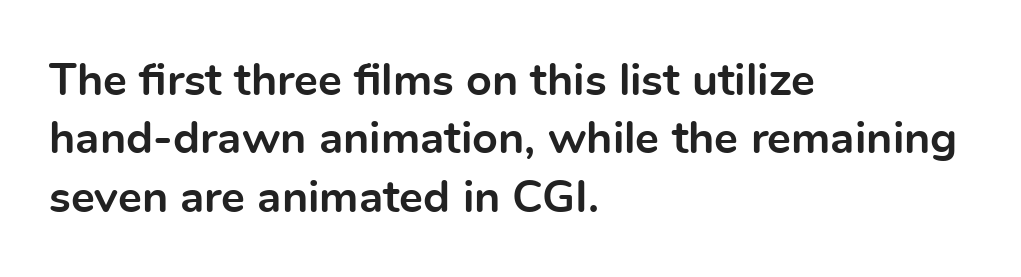
Letter spacing: default. Plain, unruled lines of type. Varying glyph widths throughout — classic text-font behaviour. Look at the stroke-to-counter ratio: heavy, a bold.
